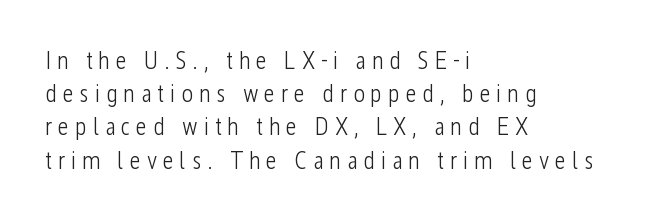
A typesetter would call this leading conventional body-copy spacing. Compared with typical body copy, the letter spacing here is much looser. The words here are not underlined. Stroke mass is kept to a normal reading level or below.
